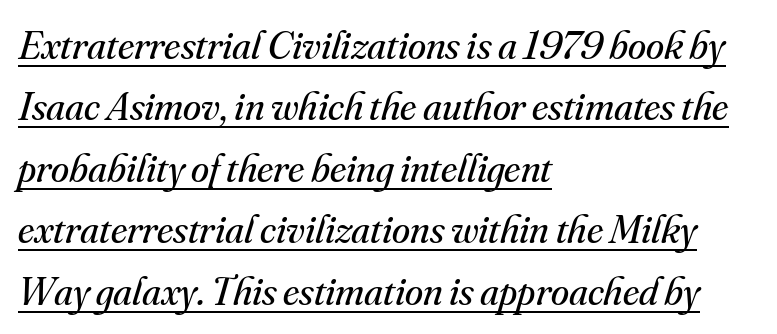
{"serif": "yes", "italic": "yes", "lean": "right", "slant_degrees": 16, "bold": "no", "weight": "regular", "width": "normal", "stroke_contrast": "medium", "x_height": "small", "monospaced": "no", "underline": "yes", "align": "left", "line_spacing": "normal", "line_spacing_ratio": 1.5, "letter_spacing": "normal", "letter_spacing_em": 0.0, "glyph_px": 41}
